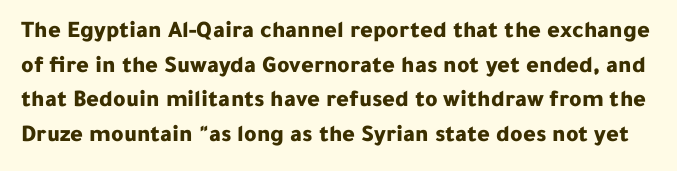
The image shows 24 px bold type, upright; set normal line spacing (1.44x), normal letter spacing, not underlined.
